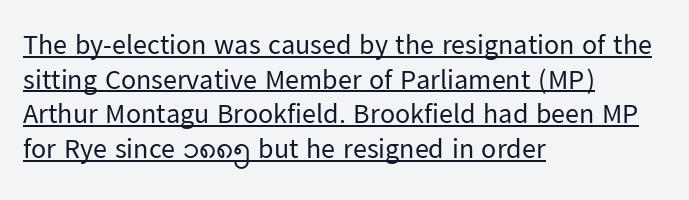
The image shows 28 px regular-weight sans-serif type, upright; set left-aligned, line spacing 1.24x, normal letter spacing, underlined; low stroke contrast and a medium x-height.
